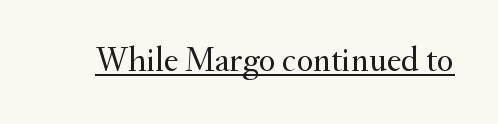
The image shows 35 px regular-weight serif type, upright; set normal letter spacing, underlined; medium stroke contrast and a small x-height.
